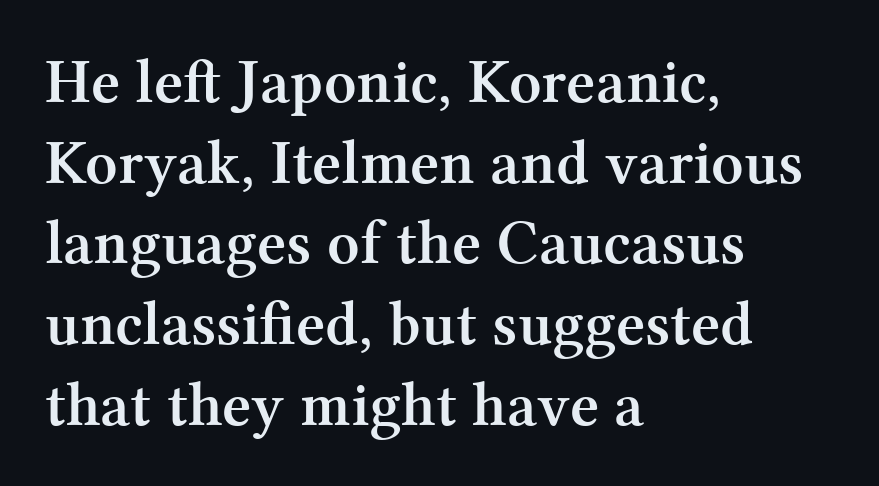
Tracking here is standard; glyphs follow each other at the usual distance. The font's upright variant was chosen for this text. A student would call this left alignment; a typographer would say flush left, rag right. A normal amount of white space separates one row of letters from the next.
